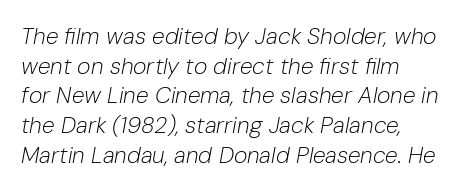
The image shows 23 px text type, italic (leaning right); set left-aligned, normal line spacing (1.29x), normal letter spacing, not underlined.
